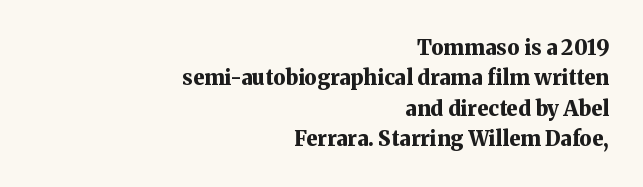
The image shows 21 px bold type, upright; set right-aligned, normal line spacing (1.45x), normal letter spacing, not underlined.
